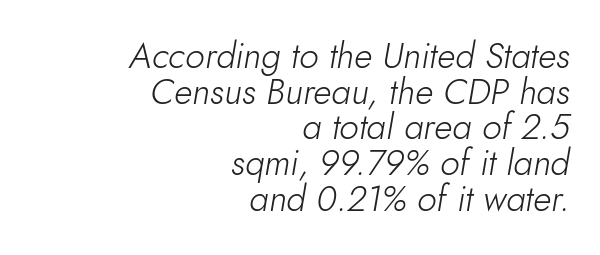
The block of text is dense from top to bottom, with scant space between rows. Every row of glyphs terminates at an identical x-position on the right. Is this a fixed-width face? No — the glyphs have proportional, varying widths. The passage shown leans; its letterforms are oblique. Quick note: underline off.
